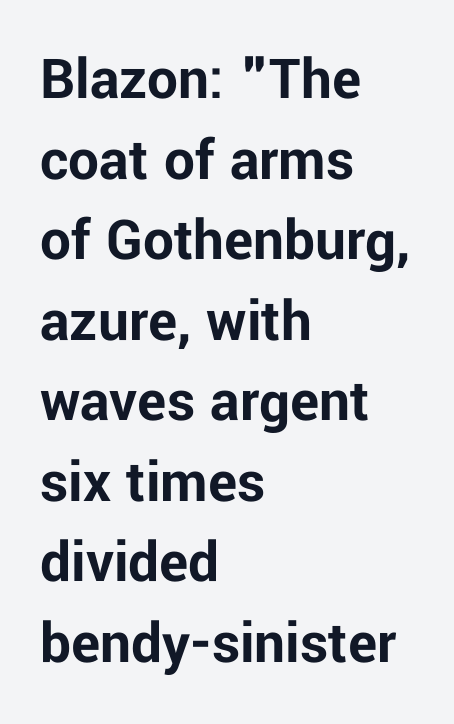
Q: Is the text bold? A: Yes.
Q: Is the text italic (slanted)? A: No, it is upright.
Q: Is the typeface a serif or a sans-serif typeface? A: Sans-serif.
Q: Is the text underlined? A: No.
Q: How is the paragraph aligned? A: Left-aligned.
Q: Is the spacing between letters normal or unusually wide? A: Normal.
Q: Is the spacing between lines tight, normal or loose? A: Normal.
Q: Width (condensed, normal, or wide)? A: Normal.
Q: Stroke contrast? A: Low.
Q: x-height? A: Medium.
Q: Monospaced? A: No.
